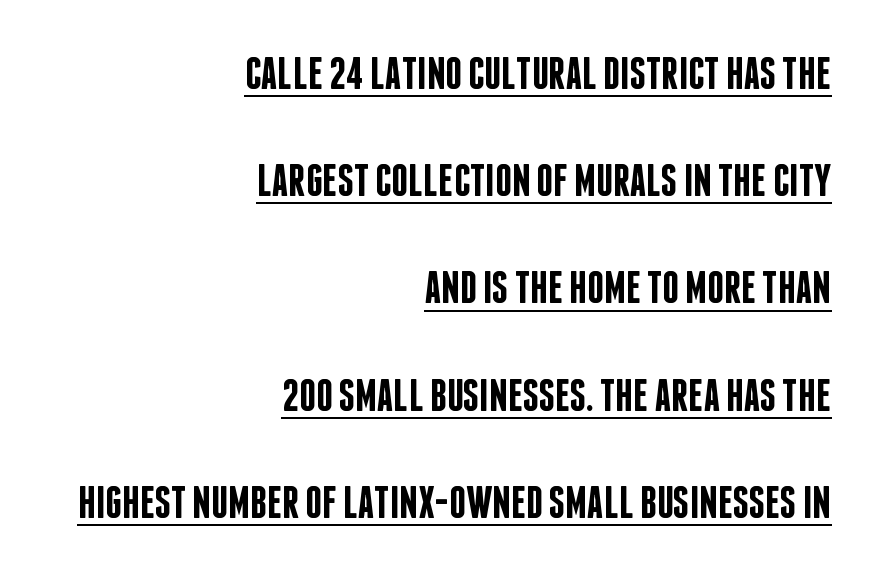
Q: Is the text bold? A: Semi-bold.
Q: Is the text italic (slanted)? A: No, it is upright.
Q: Is the typeface a serif or a sans-serif typeface? A: Sans-serif.
Q: Is the text underlined? A: Yes.
Q: How is the paragraph aligned? A: Right-aligned.
Q: Is the spacing between letters normal or unusually wide? A: Normal.
Q: Is the spacing between lines tight, normal or loose? A: Loose.
Q: Width (condensed, normal, or wide)? A: Condensed.
Q: Stroke contrast? A: Low.
Q: x-height? A: Large.
Q: Monospaced? A: No.
